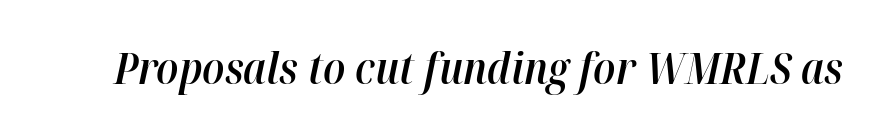
Q: Is the text bold? A: Semi-bold.
Q: Is the text italic (slanted)? A: Yes, it leans right by about 12 degrees.
Q: Is the text underlined? A: No.
Q: Is the spacing between letters normal or unusually wide? A: Normal.
Q: Width (condensed, normal, or wide)? A: Normal.
Q: Stroke contrast? A: High.
Q: x-height? A: Medium.
Q: Monospaced? A: No.
